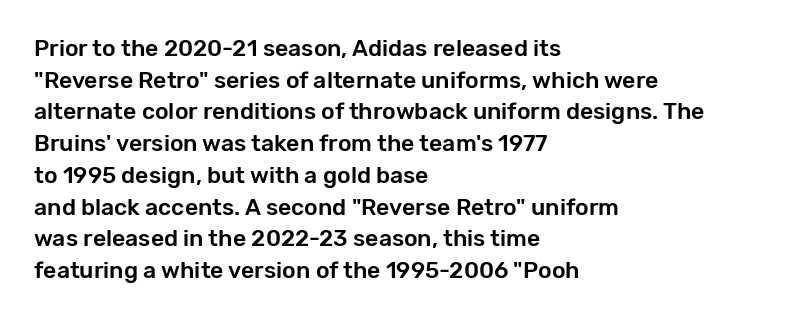
The image shows 23 px text type, upright; set left-aligned, normal line spacing (1.38x), normal letter spacing, not underlined.
